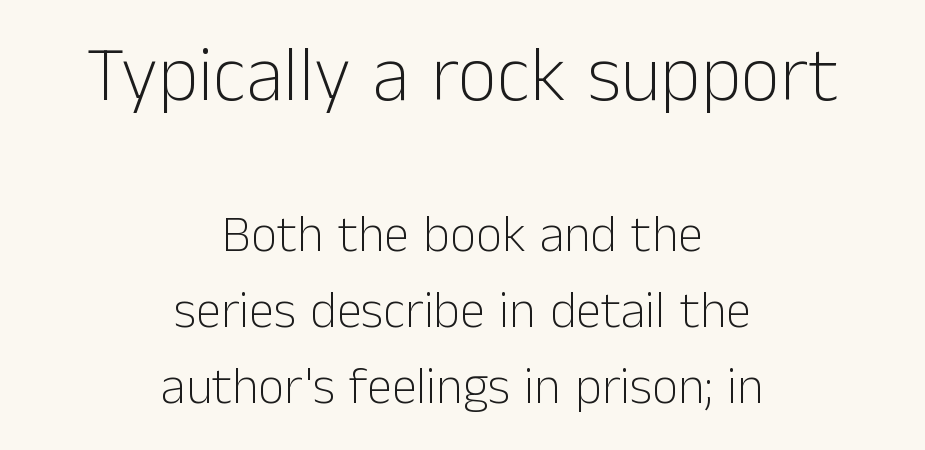
Stems and bowls with no extra thickness — not bold. Varying glyph widths throughout — classic text-font behaviour. Nope, not italic — everything's standing straight. Descender tails drop into unmarked territory.
